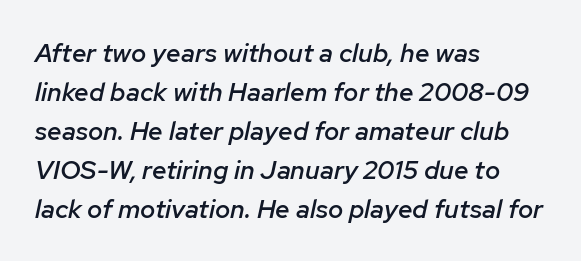
{"italic": "yes", "lean": "right", "slant_degrees": 12, "bold": "semi", "underline": "no", "align": "left", "line_spacing": "normal", "line_spacing_ratio": 1.5, "letter_spacing": "normal", "letter_spacing_em": 0.0, "glyph_px": 26}
